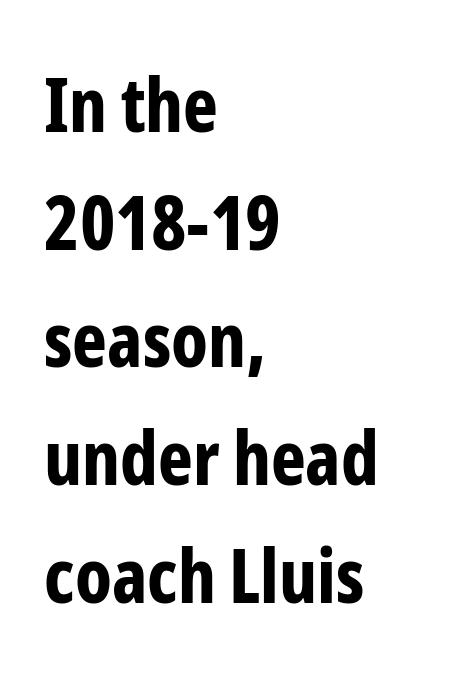
Q: Is the text bold? A: Yes.
Q: Is the text italic (slanted)? A: No, it is upright.
Q: Is the typeface a serif or a sans-serif typeface? A: Sans-serif.
Q: Is the text underlined? A: No.
Q: How is the paragraph aligned? A: Left-aligned.
Q: Is the spacing between letters normal or unusually wide? A: Normal.
Q: Is the spacing between lines tight, normal or loose? A: Normal.
Q: Width (condensed, normal, or wide)? A: Condensed.
Q: Stroke contrast? A: Low.
Q: x-height? A: Medium.
Q: Monospaced? A: No.
